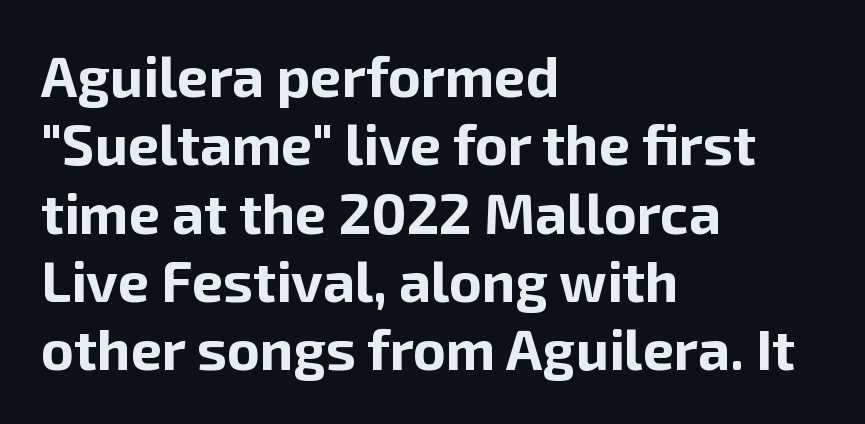
The image shows 56 px bold sans-serif type, upright; set left-aligned, line spacing 1.22x, normal letter spacing, not underlined; low stroke contrast and a medium x-height.
